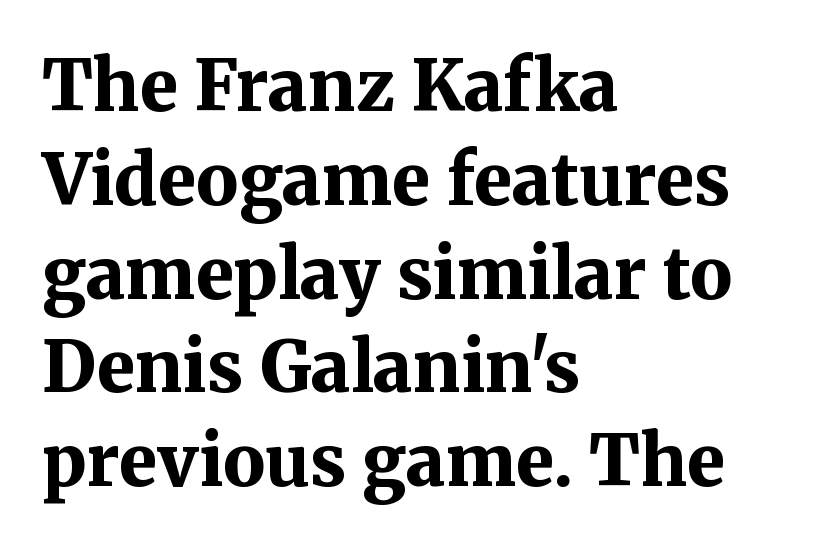
Q: Is the text bold? A: Yes.
Q: Is the text italic (slanted)? A: No, it is upright.
Q: Is the typeface a serif or a sans-serif typeface? A: Serif.
Q: Is the text underlined? A: No.
Q: How is the paragraph aligned? A: Left-aligned.
Q: Is the spacing between letters normal or unusually wide? A: Normal.
Q: Is the spacing between lines tight, normal or loose? A: Normal.
Q: Width (condensed, normal, or wide)? A: Normal.
Q: Stroke contrast? A: Medium.
Q: x-height? A: Medium.
Q: Monospaced? A: No.
